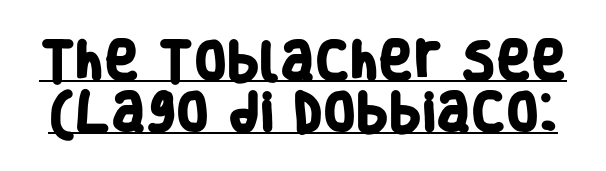
{"serif": "no", "bold": "yes", "weight": "heavy", "width": "condensed", "stroke_contrast": "low", "x_height": "large", "monospaced": "no", "underline": "yes", "line_spacing_ratio": 1.22, "letter_spacing": "normal", "letter_spacing_em": 0.0, "glyph_px": 42}
